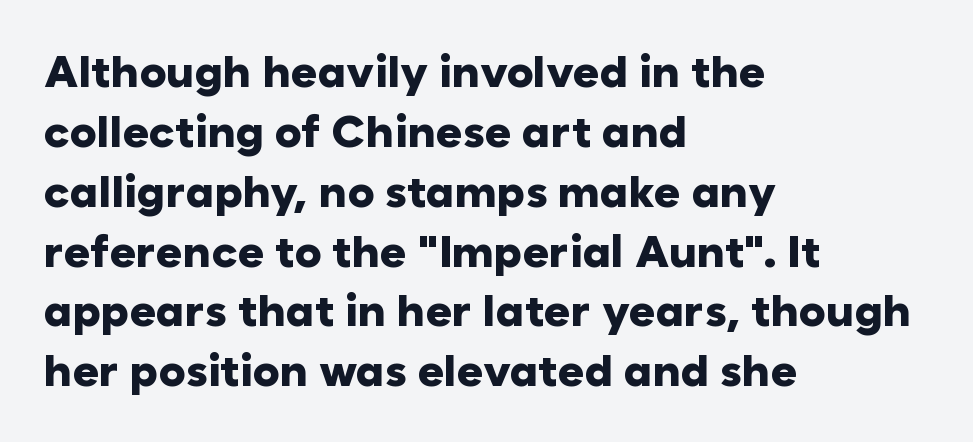
{"serif": "no", "italic": "no", "bold": "yes", "weight": "heavy", "width": "normal", "stroke_contrast": "low", "x_height": "medium", "monospaced": "no", "underline": "no", "align": "left", "line_spacing": "normal", "line_spacing_ratio": 1.33, "letter_spacing": "normal", "letter_spacing_em": 0.0, "glyph_px": 45}
